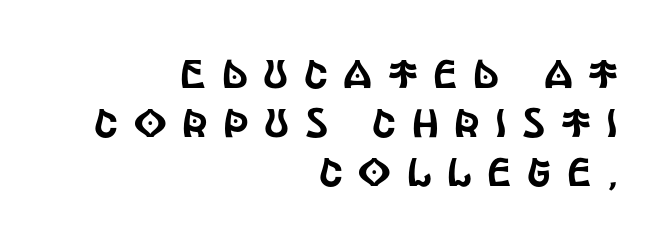
{"serif": "no", "italic": "no", "width": "condensed", "x_height": "large", "monospaced": "no", "underline": "no", "align": "right", "line_spacing_ratio": 1.23, "letter_spacing": "wide", "letter_spacing_em": 0.39, "glyph_px": 40}
